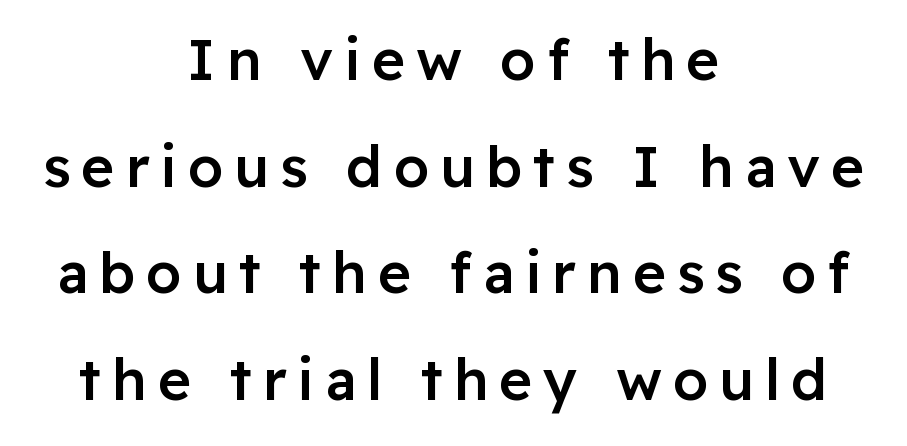
If you drew a line through each stem, it would be perfectly vertical. Casual observation: everything's sitting right in the middle. Plain, unruled lines of type. This is moderately heavy type, rendered in semibold.
